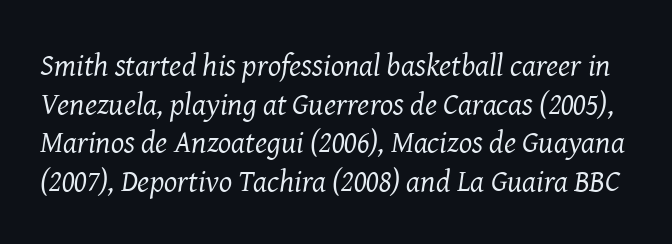
Q: Is the text bold? A: No.
Q: Is the text italic (slanted)? A: Yes, it leans right by about 8 degrees.
Q: Is the typeface a serif or a sans-serif typeface? A: Serif.
Q: Is the text underlined? A: No.
Q: Is the spacing between letters normal or unusually wide? A: Normal.
Q: Is the spacing between lines tight, normal or loose? A: Normal.
Q: Width (condensed, normal, or wide)? A: Normal.
Q: Stroke contrast? A: Medium.
Q: x-height? A: Medium.
Q: Monospaced? A: No.
